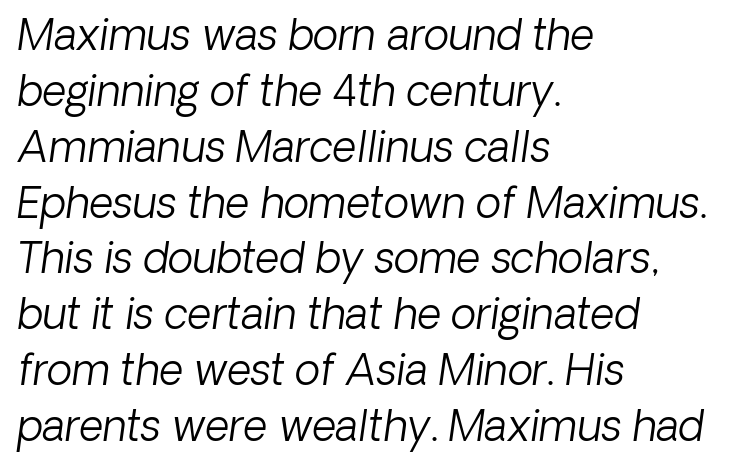
You can tell from the bare stems that sans-serif type was used. These lines sit exactly where default settings would place them. Is the stroke heavy? The answer is a plain regular-or-lighter. Words appear dense and cohesive because spacing is normal.
